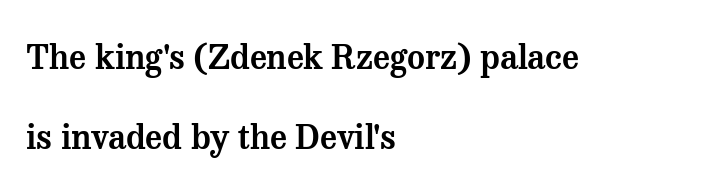
{"serif": "yes", "italic": "no", "width": "normal", "stroke_contrast": "medium", "x_height": "medium", "monospaced": "no", "underline": "no", "align": "left", "line_spacing": "loose", "line_spacing_ratio": 2.34, "letter_spacing": "normal", "letter_spacing_em": 0.0, "glyph_px": 34}
